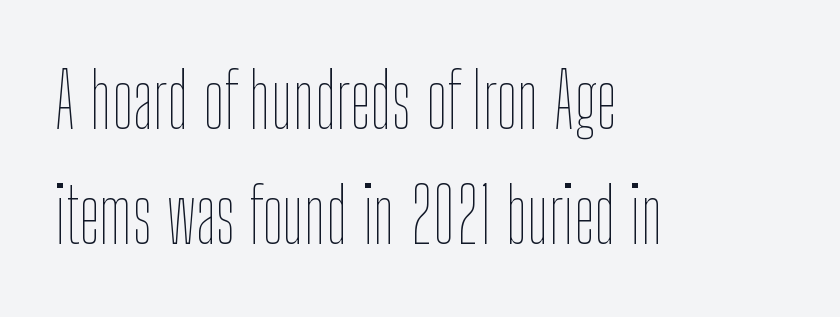
The image shows 75 px thin, condensed type, upright; set left-aligned, normal line spacing (1.54x), normal letter spacing, not underlined; low stroke contrast and a medium x-height.
